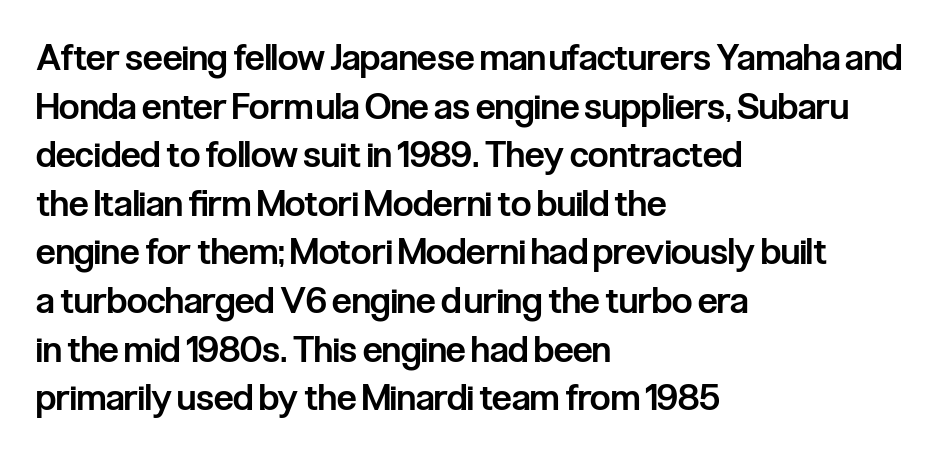
Q: Is the text bold? A: Semi-bold.
Q: Is the text italic (slanted)? A: No, it is upright.
Q: Is the typeface a serif or a sans-serif typeface? A: Sans-serif.
Q: Is the text underlined? A: No.
Q: How is the paragraph aligned? A: Left-aligned.
Q: Is the spacing between letters normal or unusually wide? A: Normal.
Q: Is the spacing between lines tight, normal or loose? A: Normal.
Q: Width (condensed, normal, or wide)? A: Condensed.
Q: Stroke contrast? A: Low.
Q: x-height? A: Medium.
Q: Monospaced? A: No.
